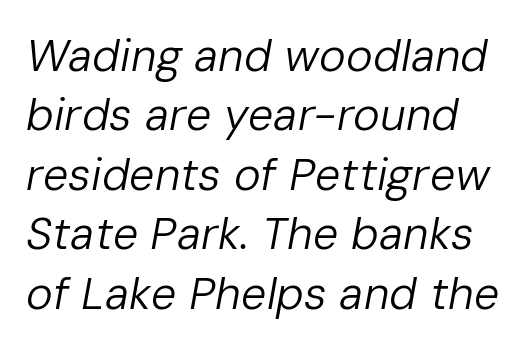
{"italic": "yes", "lean": "right", "slant_degrees": 10, "bold": "no", "weight": "regular", "width": "normal", "stroke_contrast": "low", "x_height": "medium", "monospaced": "no", "underline": "no", "line_spacing": "normal", "line_spacing_ratio": 1.32, "letter_spacing": "normal", "letter_spacing_em": 0.0, "glyph_px": 45}
